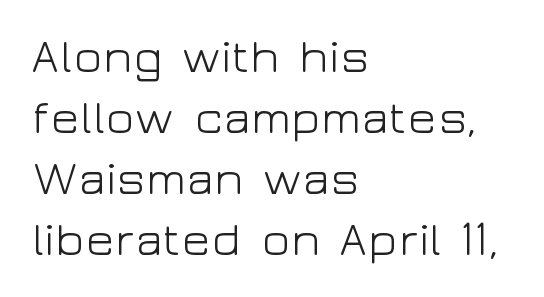
These lines are set flush left with a ragged right edge. The rendering keeps characters at their native spacing. The leading is moderate, giving the passage an even texture. The typeface chosen for these lines omits serifs.
